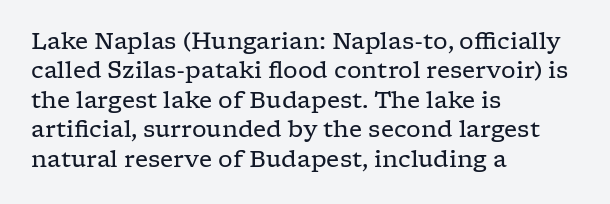
It's the straight-up-and-down kind of type. The face used here is rendered with its standard letterfit. The setting favours the left margin, as ordinary paragraphs usually do. This is not heavy type; no bold has been used. Interline gaps are of average width in this sample.
